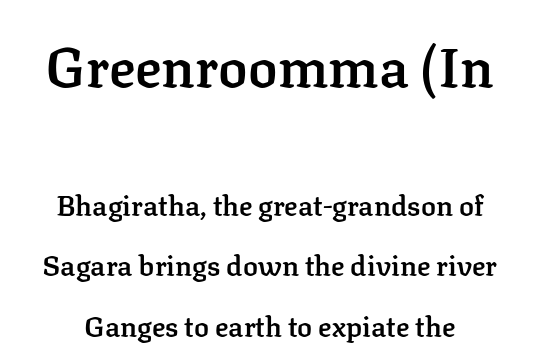
Small tapered or slab feet sit at the stroke ends, so this counts as serif. Words appear dense and cohesive because spacing is normal. The designer gave the opening block more size than the closing block. Airy leading. This sample uses an upright cut, with every glyph sitting square on the baseline. You could not count columns in this text — the font is proportionally spaced.
